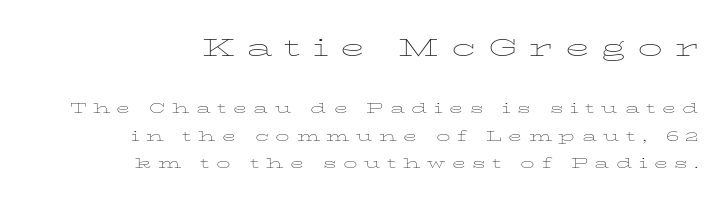
{"italic": "no", "bold": "no", "underline": "no", "align": "right", "line_spacing": "loose", "line_spacing_ratio": 1.99, "letter_spacing": "wide", "letter_spacing_em": 0.46, "larger_block": "first", "size_ratio": 1.79, "glyph_px": 25}
